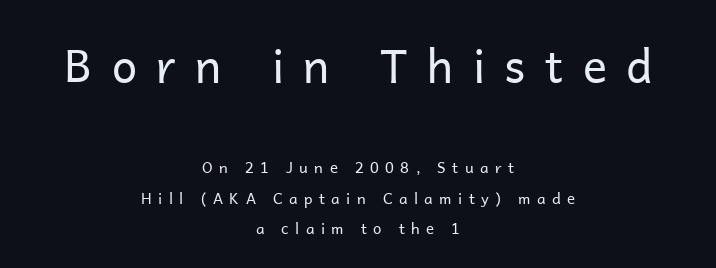
Q: Is the text bold? A: No.
Q: Is the text italic (slanted)? A: No, it is upright.
Q: Is the typeface a serif or a sans-serif typeface? A: Sans-serif.
Q: Is the text underlined? A: No.
Q: How is the paragraph aligned? A: Centered.
Q: Is the spacing between letters normal or unusually wide? A: Unusually wide.
Q: Is the spacing between lines tight, normal or loose? A: Loose.
Q: Which block of text is set in a larger size, the first (top) or the second (bottom)? A: The first (top) one.
Q: Width (condensed, normal, or wide)? A: Normal.
Q: Stroke contrast? A: Low.
Q: x-height? A: Medium.
Q: Monospaced? A: No.
